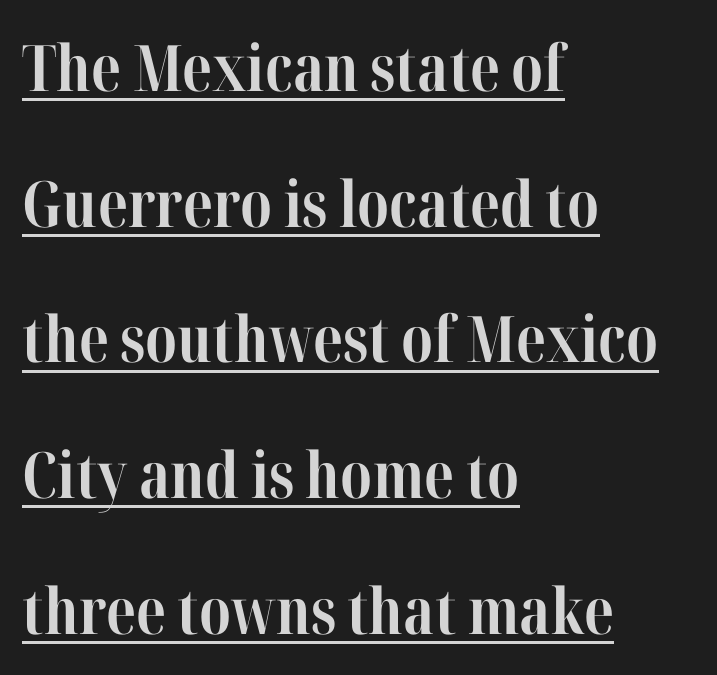
If you measured baseline to baseline, you'd find a long distance. The lettering stays uniformly vertical, giving the passage a roman look. In terms of weight, the rendering is a true, heavy bold. Does the copy run flush right? No — it runs flush left. Beneath each row of characters lies a ruled line.
